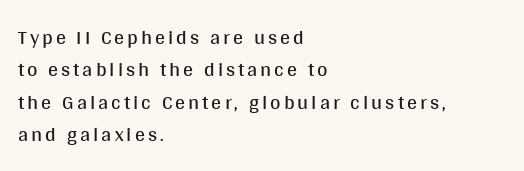
The image shows 20 px text type, upright; set left-aligned, normal line spacing (1.62x), not underlined.
